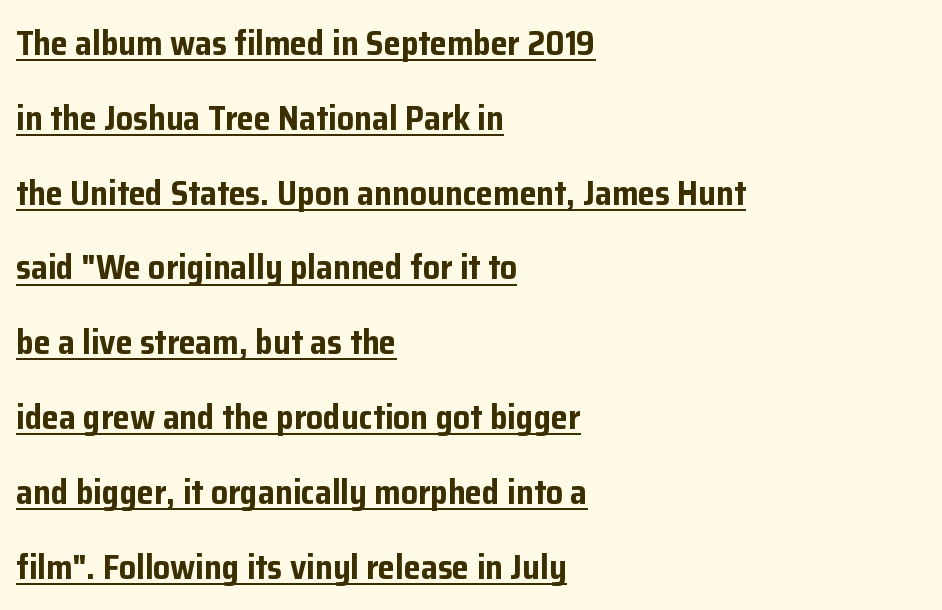
The image shows 34 px bold sans-serif type, upright; set left-aligned, loose line spacing (2.2x), normal letter spacing, underlined; low stroke contrast and a medium x-height.
